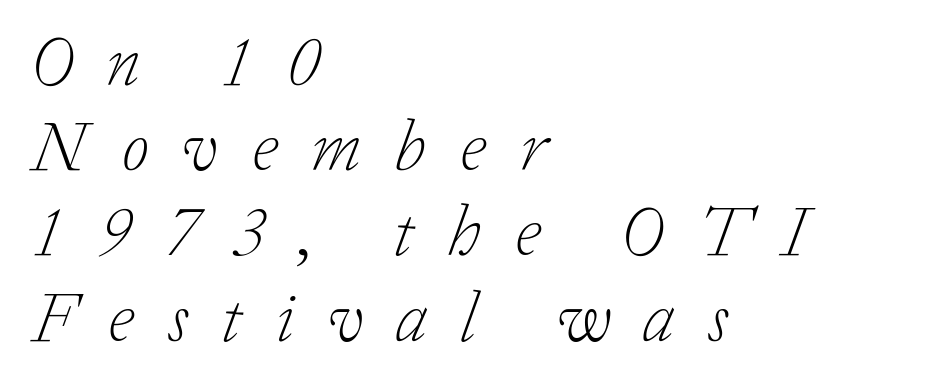
The image shows 71 px light serif type, italic (leaning right); set left-aligned, line spacing 1.2x, unusually wide letter spacing (+0.47 em), not underlined; low stroke contrast and a medium x-height.
